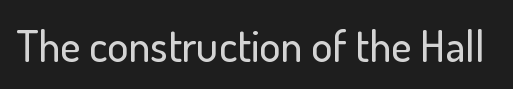
{"serif": "no", "italic": "no", "width": "normal", "stroke_contrast": "low", "x_height": "small", "monospaced": "no", "underline": "no", "letter_spacing": "normal", "letter_spacing_em": 0.0, "glyph_px": 44}
